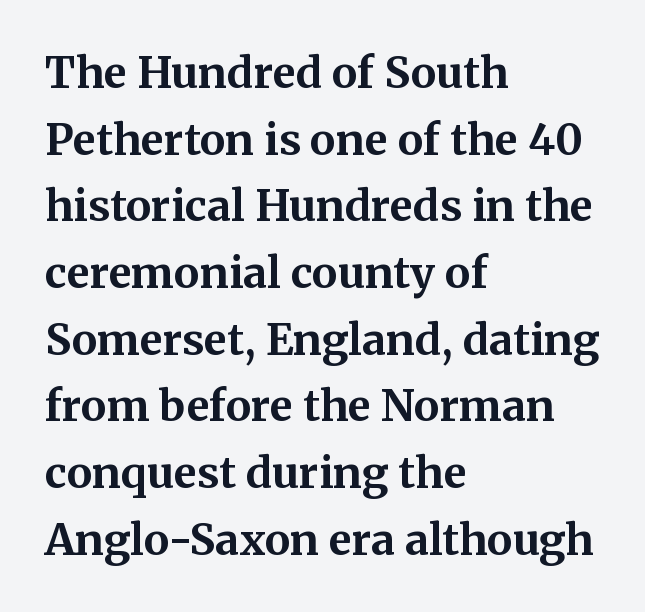
The typesetter chose a ragged-right arrangement here. These lines are rendered in a variable-pitch font. Type without underlining. The lettering stays uniformly vertical, giving the passage a roman look. You could call the tracking neutral — neither tight nor loose.
